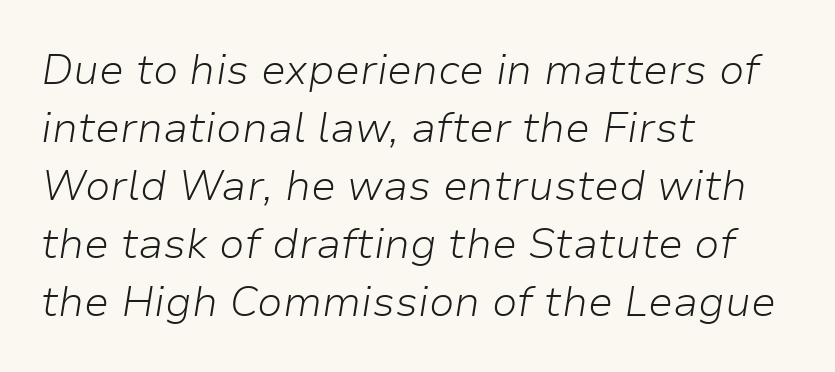
Typeset ragged right — the left edge is the straight one. Note the varied advance widths — an 'i' is clearly narrower than an 'm'. The face used here has a pronounced slope to its letters. Plain, unruled lines of type. Short note: letters normally spaced.
